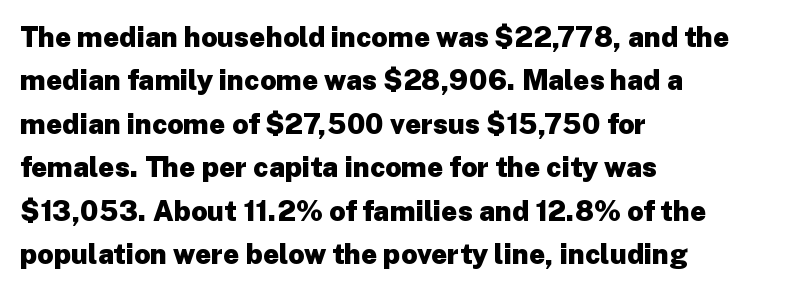
Q: Is the text bold? A: Yes.
Q: Is the text italic (slanted)? A: No, it is upright.
Q: Is the typeface a serif or a sans-serif typeface? A: Sans-serif.
Q: Is the text underlined? A: No.
Q: How is the paragraph aligned? A: Left-aligned.
Q: Is the spacing between letters normal or unusually wide? A: Normal.
Q: Is the spacing between lines tight, normal or loose? A: Normal.
Q: Width (condensed, normal, or wide)? A: Normal.
Q: Stroke contrast? A: Low.
Q: x-height? A: Medium.
Q: Monospaced? A: No.
